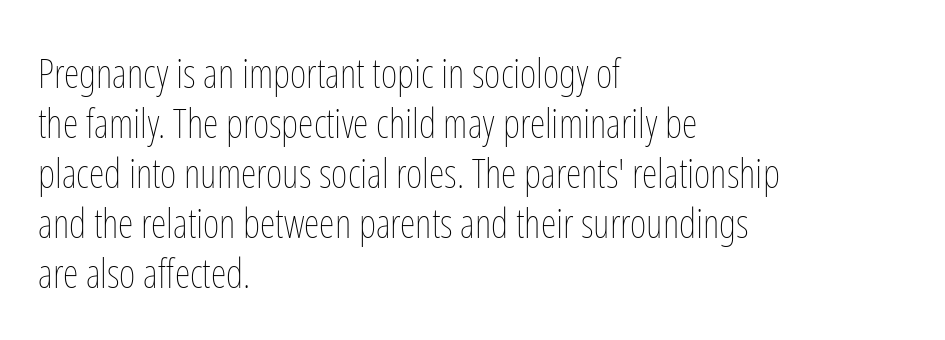
The image shows 40 px thin, condensed type, upright; set left-aligned, normal line spacing (1.25x), normal letter spacing, not underlined; low stroke contrast and a medium x-height.
